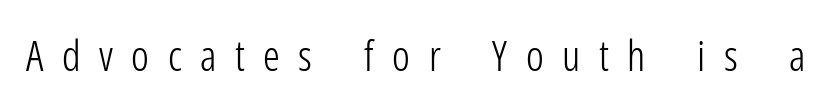
Q: Is the text bold? A: No.
Q: Is the text italic (slanted)? A: No, it is upright.
Q: Is the typeface a serif or a sans-serif typeface? A: Sans-serif.
Q: Is the text underlined? A: No.
Q: Is the spacing between letters normal or unusually wide? A: Unusually wide.
Q: Width (condensed, normal, or wide)? A: Condensed.
Q: Stroke contrast? A: Low.
Q: x-height? A: Medium.
Q: Monospaced? A: No.
